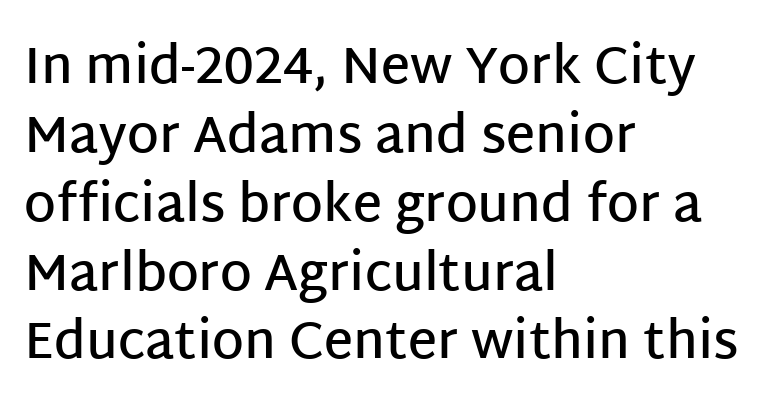
Q: Is the text bold? A: Semi-bold.
Q: Is the text italic (slanted)? A: No, it is upright.
Q: Is the typeface a serif or a sans-serif typeface? A: Sans-serif.
Q: Is the text underlined? A: No.
Q: How is the paragraph aligned? A: Left-aligned.
Q: Is the spacing between letters normal or unusually wide? A: Normal.
Q: Is the spacing between lines tight, normal or loose? A: Normal.
Q: Width (condensed, normal, or wide)? A: Normal.
Q: Stroke contrast? A: Low.
Q: x-height? A: Large.
Q: Monospaced? A: No.
